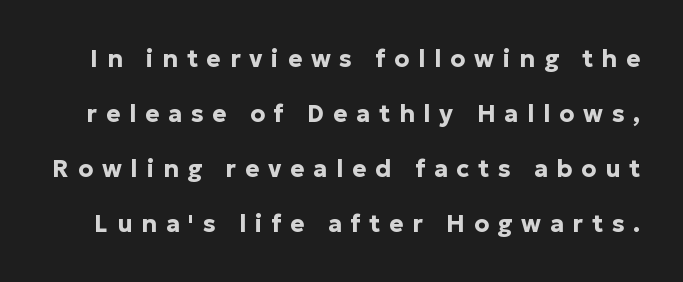
{"italic": "no", "bold": "yes", "underline": "no", "line_spacing": "loose", "line_spacing_ratio": 2.29, "letter_spacing": "wide", "letter_spacing_em": 0.37, "glyph_px": 24}
